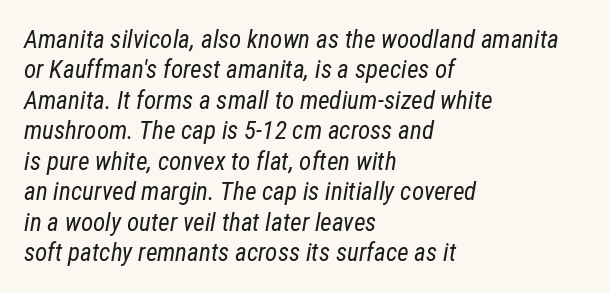
Style check: oblique. The specimen omits any rule beneath the text block's lines. On a weight scale, this lands at 450 or below. The compositor pushed each line to the left boundary.
